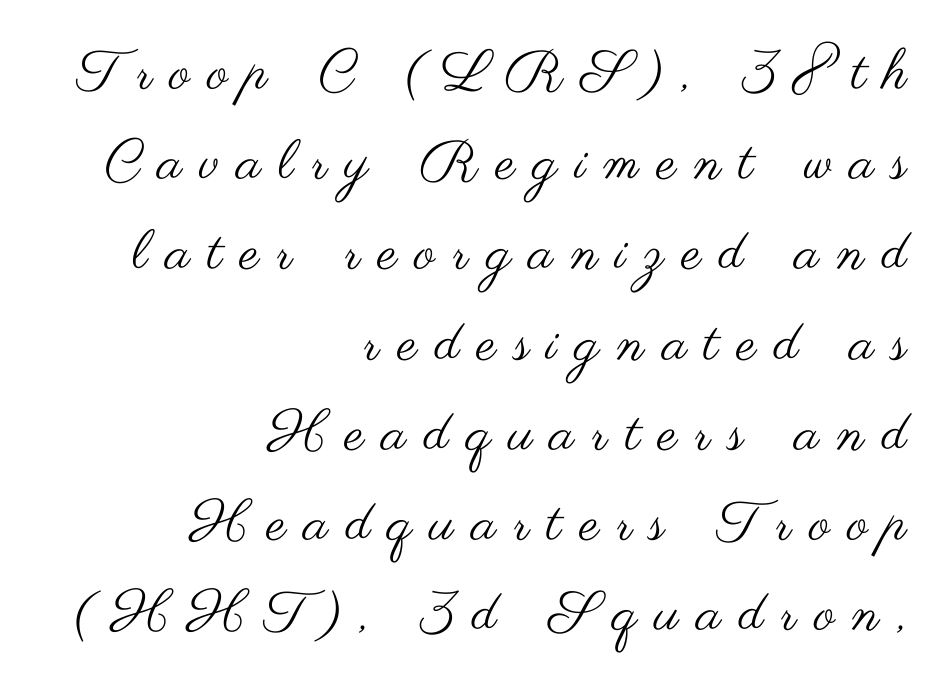
Compared with a typical body face, this is equally light or lighter still. Horizontal bands of white between lines are of average thickness. Does the type have serifs? No, each stem ends abruptly. Short note: letters widely spaced. Think of a printed novel: that variable character pitch is what you see here.
